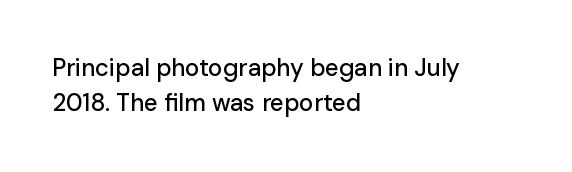
The image shows 24 px text type, upright; set left-aligned, normal line spacing (1.46x), normal letter spacing, not underlined.
